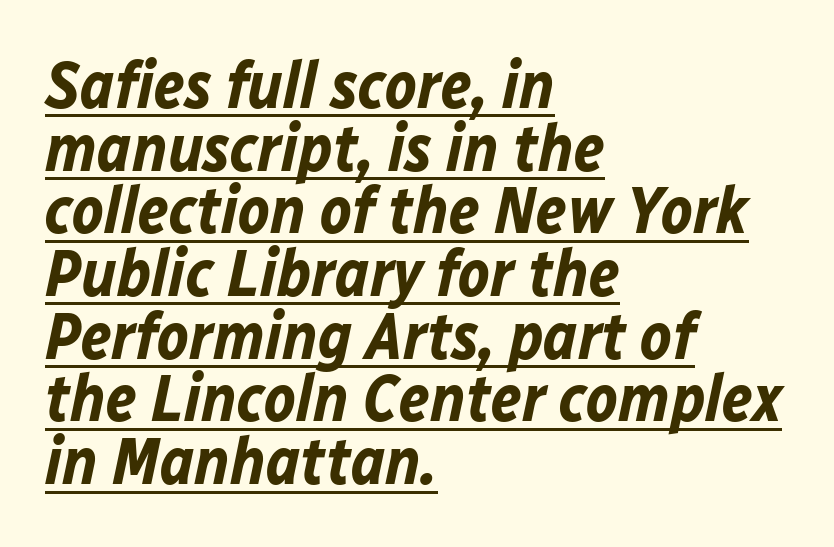
Q: Is the text bold? A: Yes.
Q: Is the text italic (slanted)? A: Yes, it leans right by about 12 degrees.
Q: Is the text underlined? A: Yes.
Q: How is the paragraph aligned? A: Left-aligned.
Q: Is the spacing between letters normal or unusually wide? A: Normal.
Q: Is the spacing between lines tight, normal or loose? A: Tight.
Q: Width (condensed, normal, or wide)? A: Normal.
Q: Stroke contrast? A: Low.
Q: x-height? A: Medium.
Q: Monospaced? A: No.
